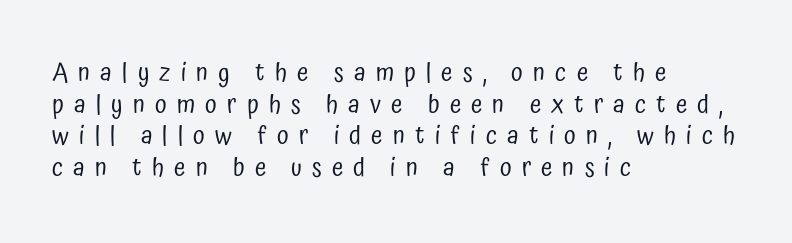
Ink coverage per letter is moderate at most. This rendering features lettering with no underline. Inter-character spacing is expanded well beyond the font's built-in metrics. Layout note: lines flush left. Italic: no, the glyphs are upright roman.
